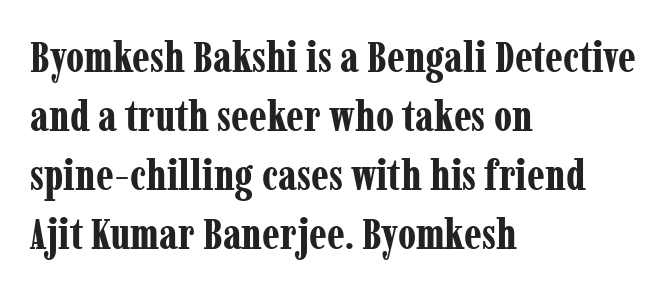
The image shows 44 px bold, condensed serif type, upright; set left-aligned, normal line spacing (1.34x), normal letter spacing, not underlined; low stroke contrast and a medium x-height.
